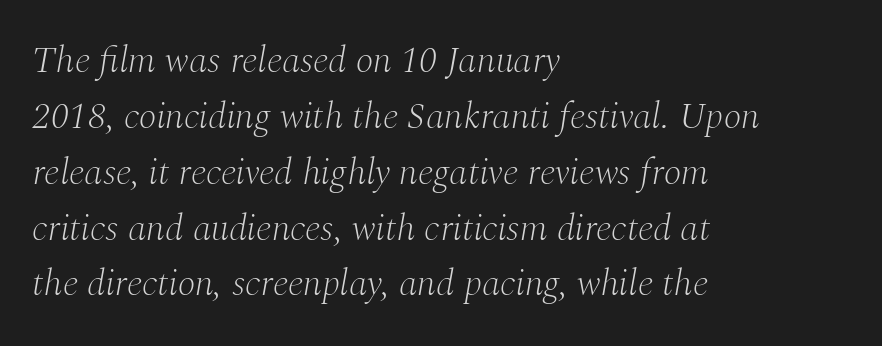
Q: Is the text bold? A: No.
Q: Is the text italic (slanted)? A: Yes, it leans right by about 10 degrees.
Q: Is the typeface a serif or a sans-serif typeface? A: Serif.
Q: Is the text underlined? A: No.
Q: How is the paragraph aligned? A: Left-aligned.
Q: Is the spacing between letters normal or unusually wide? A: Normal.
Q: Is the spacing between lines tight, normal or loose? A: Normal.
Q: Width (condensed, normal, or wide)? A: Normal.
Q: Stroke contrast? A: Medium.
Q: x-height? A: Medium.
Q: Monospaced? A: No.
